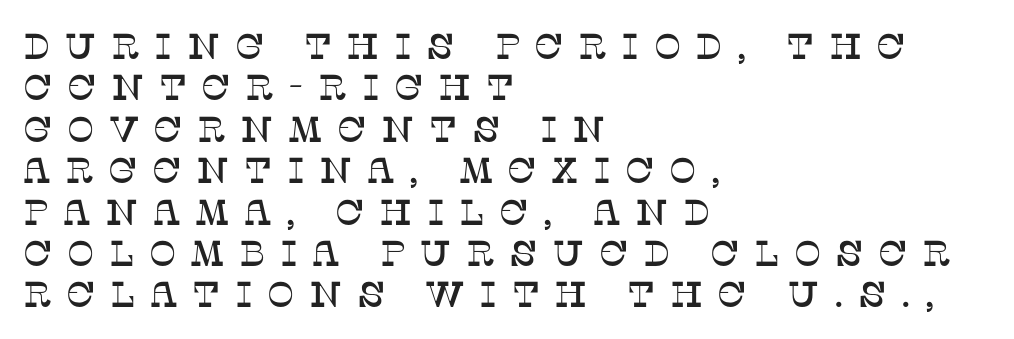
The image shows 36 px serif type, upright; set left-aligned, tight line spacing (1.15x), unusually wide letter spacing (+0.4 em), not underlined; low stroke contrast and a large x-height.
